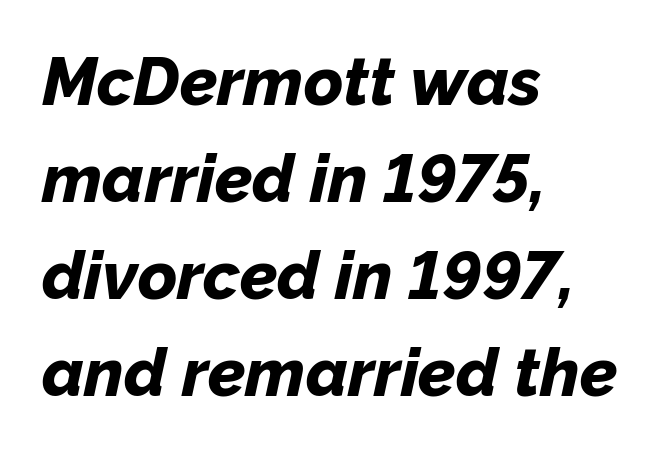
A typesetter would call this proportional, since set widths differ per character. Does the copy run flush right? No — it runs flush left. The vertical gap from one line to the next is medium. The letters are bold, with thick, heavy strokes.
